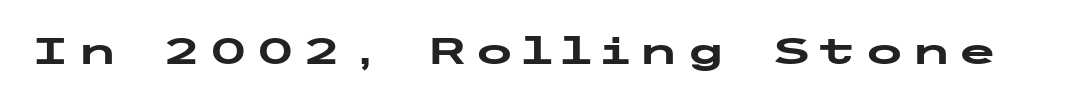
{"serif": "no", "italic": "no", "bold": "yes", "weight": "heavy", "width": "wide", "stroke_contrast": "low", "x_height": "medium", "underline": "no", "glyph_px": 37}
